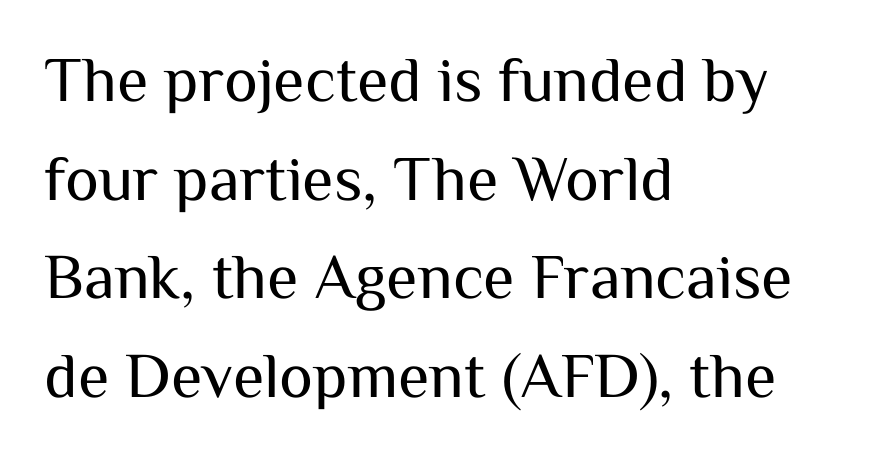
The image shows 64 px regular-weight sans-serif type, upright; set left-aligned, normal line spacing (1.54x), normal letter spacing, not underlined; medium stroke contrast and a medium x-height.
